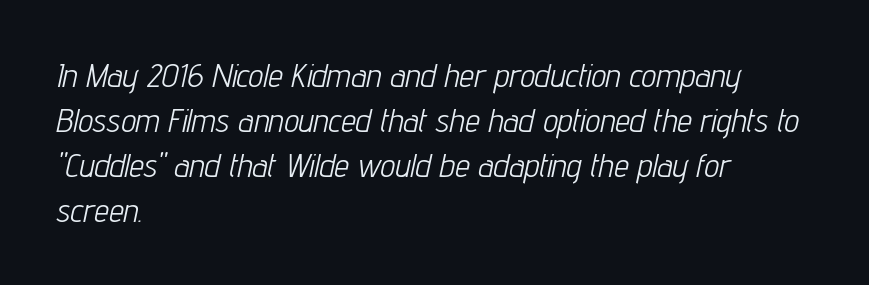
{"italic": "yes", "lean": "right", "slant_degrees": 12, "bold": "no", "weight": "light", "width": "condensed", "stroke_contrast": "low", "x_height": "medium", "monospaced": "no", "underline": "no", "align": "left", "line_spacing": "normal", "line_spacing_ratio": 1.36, "letter_spacing": "normal", "letter_spacing_em": 0.0, "glyph_px": 33}
